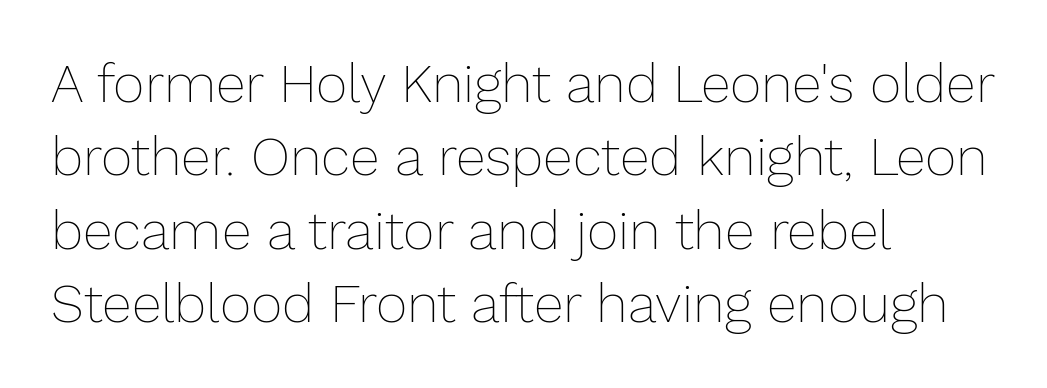
{"italic": "no", "bold": "no", "weight": "thin", "width": "normal", "stroke_contrast": "low", "x_height": "medium", "monospaced": "no", "underline": "no", "align": "left", "line_spacing": "normal", "line_spacing_ratio": 1.36, "letter_spacing": "normal", "letter_spacing_em": 0.0, "glyph_px": 54}
